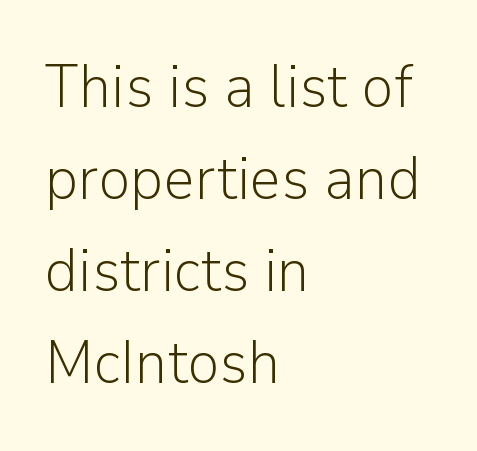
The image shows 61 px light sans-serif type, upright; set left-aligned, normal line spacing (1.51x), normal letter spacing, not underlined; low stroke contrast and a medium x-height.
